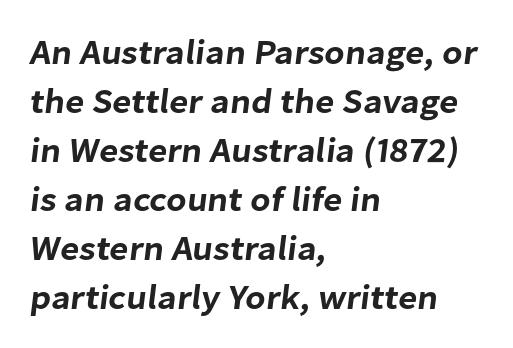
The image shows 35 px sans-serif type; set left-aligned, normal line spacing (1.4x), normal letter spacing, not underlined; low stroke contrast and a medium x-height.
